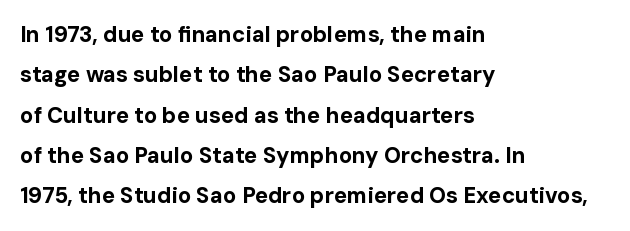
{"italic": "no", "bold": "yes", "underline": "no", "align": "left", "line_spacing_ratio": 1.83, "letter_spacing": "normal", "letter_spacing_em": 0.0, "glyph_px": 22}
